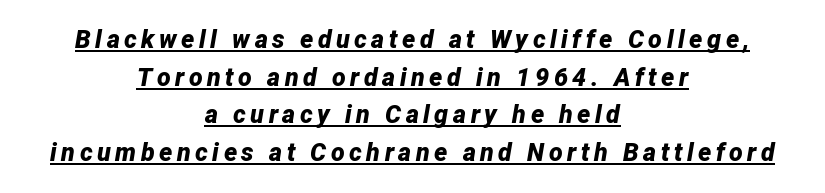
The axis of the letterforms is tilted away from vertical. Notice how thick the strokes are: this is what a full bold looks like. Does a line run under the words? Yes, clearly. Which margin do the lines hug? Neither — every line sits in the middle. If you measured baseline to baseline, you'd find a middling distance.
